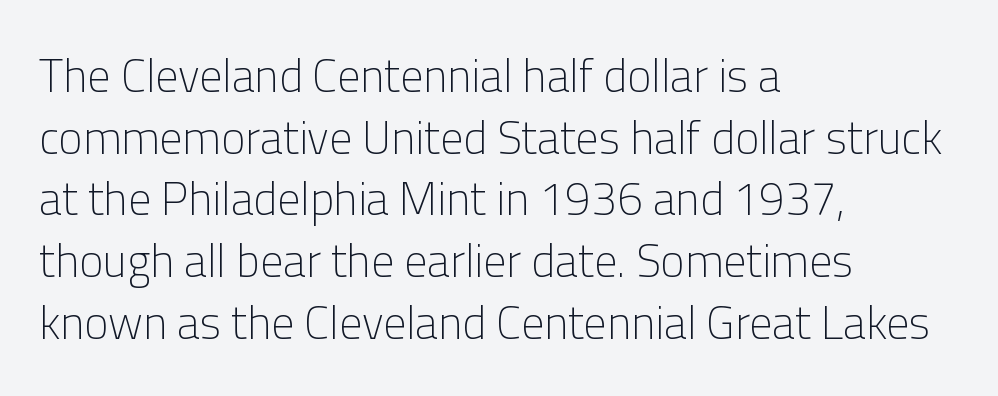
{"serif": "no", "italic": "no", "bold": "no", "weight": "light", "width": "normal", "stroke_contrast": "low", "x_height": "medium", "monospaced": "no", "underline": "no", "align": "left", "line_spacing": "normal", "line_spacing_ratio": 1.34, "letter_spacing": "normal", "letter_spacing_em": 0.0, "glyph_px": 46}
